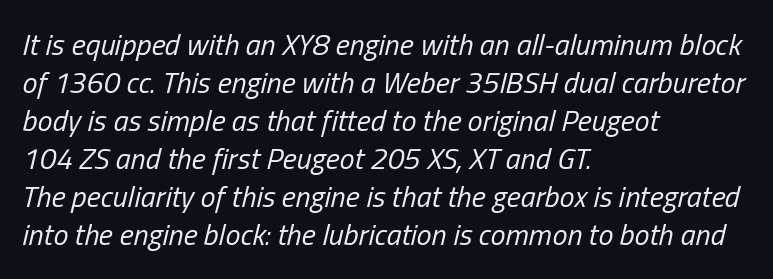
{"italic": "yes", "lean": "right", "slant_degrees": 13, "bold": "no", "weight": "regular", "width": "condensed", "stroke_contrast": "low", "x_height": "medium", "monospaced": "no", "underline": "no", "align": "left", "line_spacing": "normal", "line_spacing_ratio": 1.27, "letter_spacing": "normal", "letter_spacing_em": 0.0, "glyph_px": 30}
